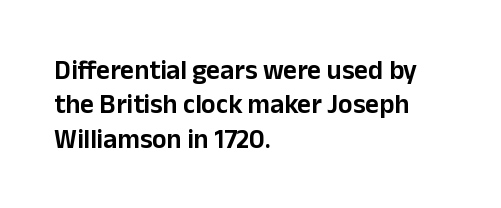
{"italic": "no", "underline": "no", "align": "left", "line_spacing": "normal", "line_spacing_ratio": 1.27, "letter_spacing": "normal", "letter_spacing_em": 0.0, "glyph_px": 27}
